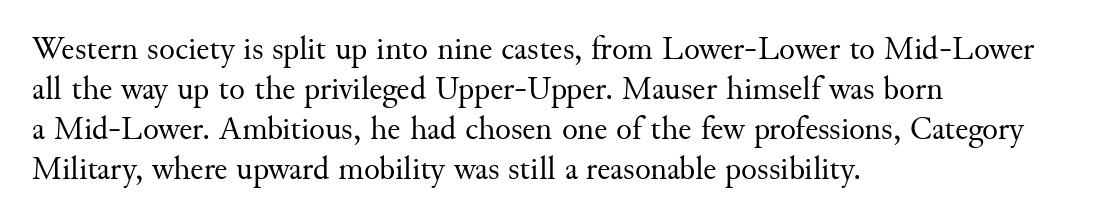
Q: Is the text bold? A: No.
Q: Is the text italic (slanted)? A: No, it is upright.
Q: Is the typeface a serif or a sans-serif typeface? A: Serif.
Q: Is the text underlined? A: No.
Q: How is the paragraph aligned? A: Left-aligned.
Q: Is the spacing between letters normal or unusually wide? A: Normal.
Q: Width (condensed, normal, or wide)? A: Normal.
Q: Stroke contrast? A: Medium.
Q: x-height? A: Small.
Q: Monospaced? A: No.
